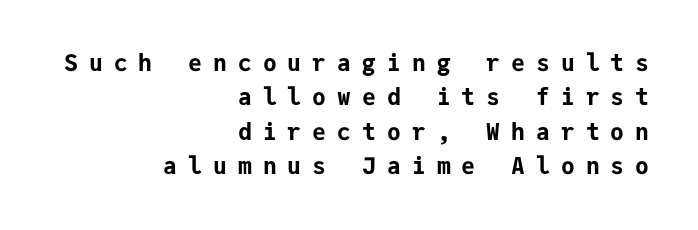
The image shows 23 px bold type, upright; set right-aligned, normal line spacing (1.5x), unusually wide letter spacing (+0.48 em), not underlined.
